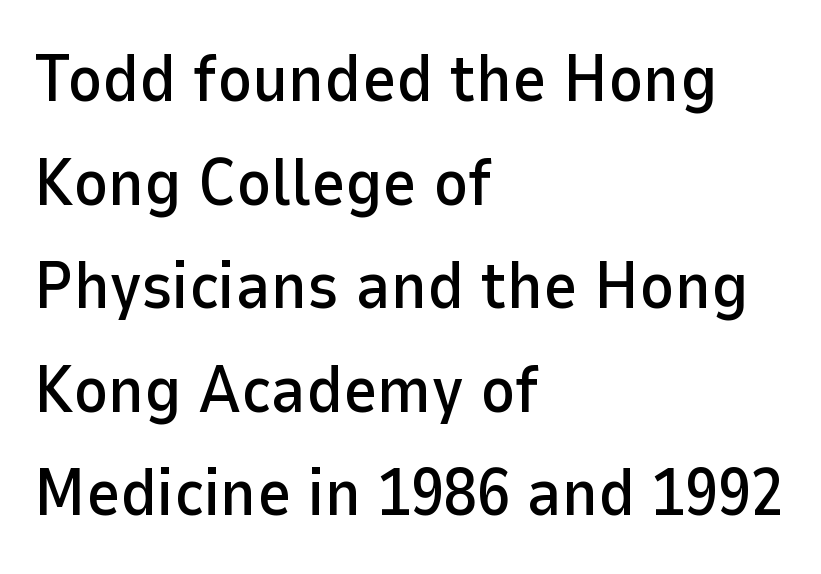
The font's upright variant was chosen for this text. Varying glyph widths throughout — classic text-font behaviour. All the whitespace from short lines collects on the right. Underlining? Definitely not there. The letterforms sit shoulder to shoulder at normal distance. Regular leading.
